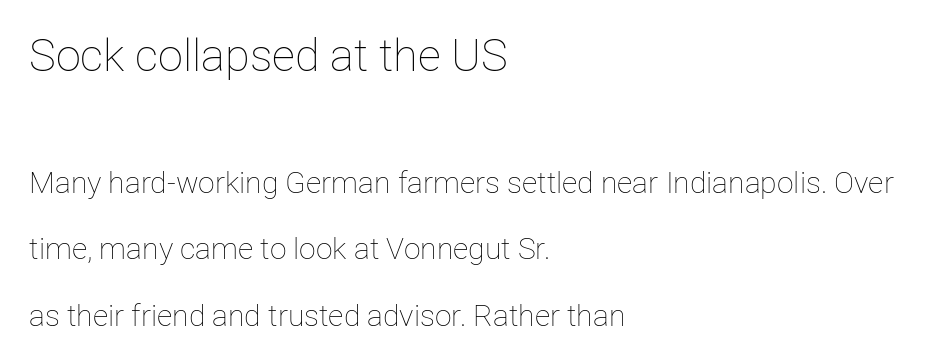
Q: Is the text bold? A: No.
Q: Is the text italic (slanted)? A: No, it is upright.
Q: Is the text underlined? A: No.
Q: How is the paragraph aligned? A: Left-aligned.
Q: Is the spacing between letters normal or unusually wide? A: Normal.
Q: Is the spacing between lines tight, normal or loose? A: Loose.
Q: Which block of text is set in a larger size, the first (top) or the second (bottom)? A: The first (top) one.
Q: Width (condensed, normal, or wide)? A: Normal.
Q: Stroke contrast? A: Low.
Q: x-height? A: Medium.
Q: Monospaced? A: No.
